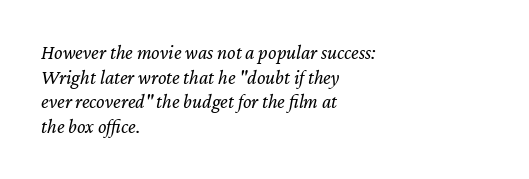
The image shows 20 px text type, italic (leaning right); set left-aligned, line spacing 1.23x, normal letter spacing, not underlined.
